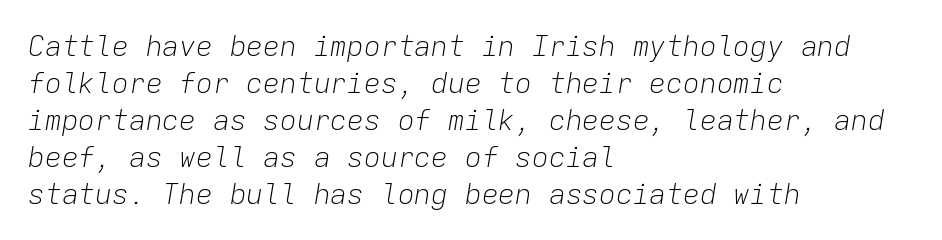
{"italic": "yes", "lean": "right", "slant_degrees": 9, "bold": "no", "weight": "light", "width": "normal", "stroke_contrast": "low", "x_height": "medium", "monospaced": "yes", "underline": "no", "align": "left", "line_spacing": "normal", "line_spacing_ratio": 1.32, "letter_spacing": "normal", "letter_spacing_em": 0.0, "glyph_px": 28}
